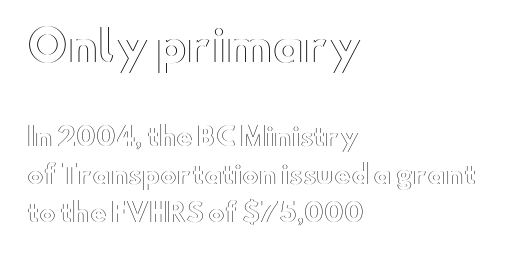
{"italic": "no", "width": "wide", "x_height": "small", "monospaced": "no", "underline": "no", "align": "left", "line_spacing": "normal", "line_spacing_ratio": 1.51, "letter_spacing": "normal", "letter_spacing_em": 0.0, "larger_block": "first", "size_ratio": 1.72, "glyph_px": 43}
